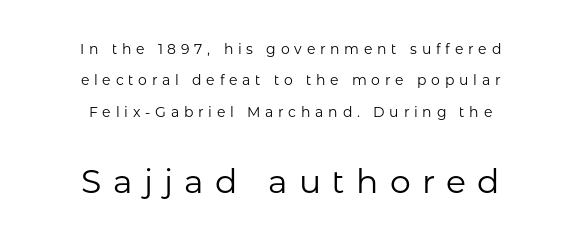
Q: Is the text bold? A: No.
Q: Is the text italic (slanted)? A: No, it is upright.
Q: Is the typeface a serif or a sans-serif typeface? A: Sans-serif.
Q: Is the text underlined? A: No.
Q: How is the paragraph aligned? A: Centered.
Q: Is the spacing between letters normal or unusually wide? A: Unusually wide.
Q: Is the spacing between lines tight, normal or loose? A: Loose.
Q: Which block of text is set in a larger size, the first (top) or the second (bottom)? A: The second (bottom) one.
Q: Width (condensed, normal, or wide)? A: Normal.
Q: Stroke contrast? A: Low.
Q: x-height? A: Medium.
Q: Monospaced? A: No.
